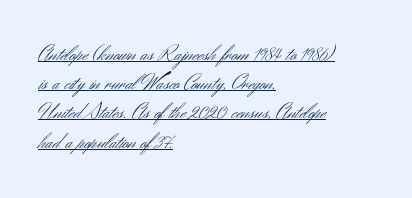
Q: Is the text bold? A: No.
Q: Is the text italic (slanted)? A: Yes.
Q: Is the text underlined? A: Yes.
Q: How is the paragraph aligned? A: Left-aligned.
Q: Is the spacing between letters normal or unusually wide? A: Normal.
Q: Is the spacing between lines tight, normal or loose? A: Normal.
